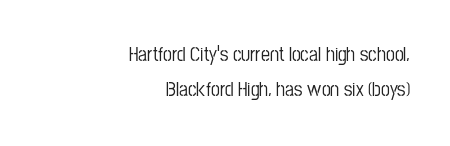
The image shows 20 px text type, upright; set right-aligned, line spacing 1.73x, normal letter spacing, not underlined.
